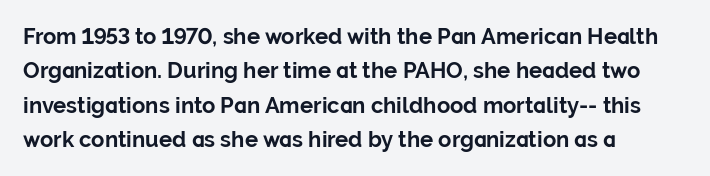
Upright lettering throughout. Just letters on the line, the space beneath them empty. The vertical gap from one line to the next is medium. Strong, thick strokes mark this as bold type. Short and long lines alike share a common starting point at left.
